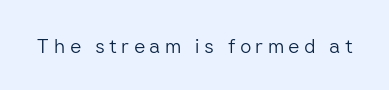
Q: Is the text bold? A: No.
Q: Is the text italic (slanted)? A: No, it is upright.
Q: Is the text underlined? A: No.
Q: Is the spacing between letters normal or unusually wide? A: Unusually wide.
